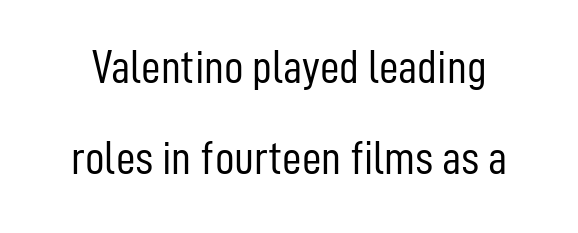
Q: Is the text bold? A: No.
Q: Is the text italic (slanted)? A: No, it is upright.
Q: Is the typeface a serif or a sans-serif typeface? A: Sans-serif.
Q: Is the text underlined? A: No.
Q: Is the spacing between letters normal or unusually wide? A: Normal.
Q: Is the spacing between lines tight, normal or loose? A: Loose.
Q: Width (condensed, normal, or wide)? A: Condensed.
Q: Stroke contrast? A: Low.
Q: x-height? A: Medium.
Q: Monospaced? A: No.
